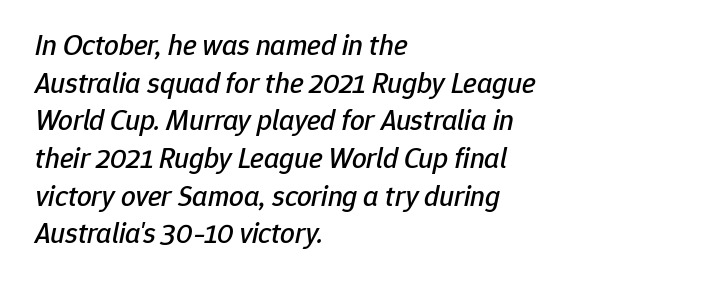
Q: Is the text italic (slanted)? A: Yes, it leans right by about 12 degrees.
Q: Is the text underlined? A: No.
Q: How is the paragraph aligned? A: Left-aligned.
Q: Is the spacing between letters normal or unusually wide? A: Normal.
Q: Is the spacing between lines tight, normal or loose? A: Normal.
Q: Width (condensed, normal, or wide)? A: Normal.
Q: Stroke contrast? A: Low.
Q: x-height? A: Medium.
Q: Monospaced? A: No.
